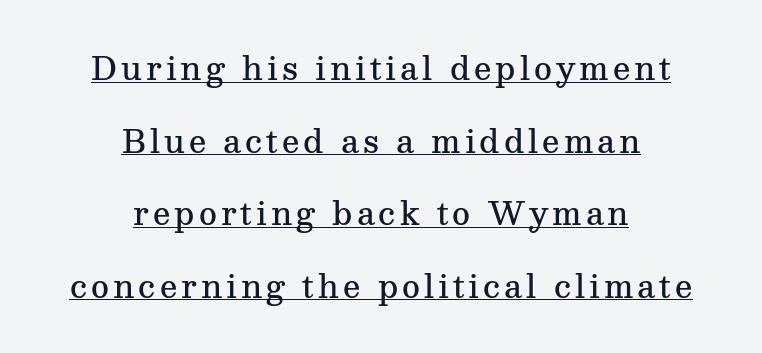
The image shows 31 px semibold serif type, upright; set centered, loose line spacing (2.34x), underlined; medium stroke contrast and a medium x-height.
